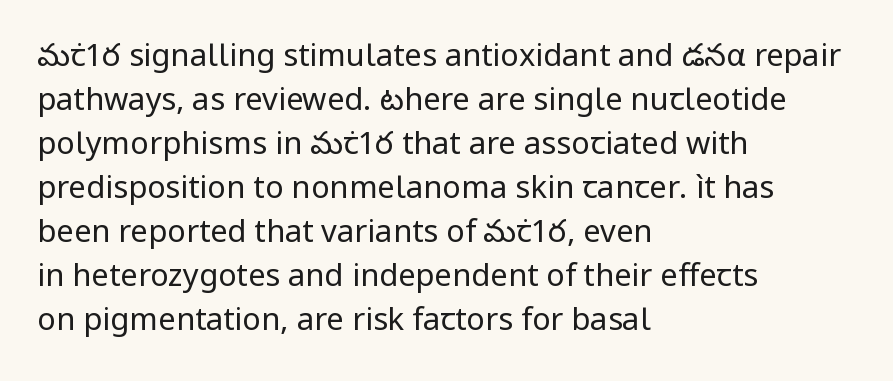
The image shows 31 px regular-weight sans-serif type, upright; set left-aligned, normal line spacing (1.42x), normal letter spacing, not underlined; low stroke contrast and a medium x-height.
